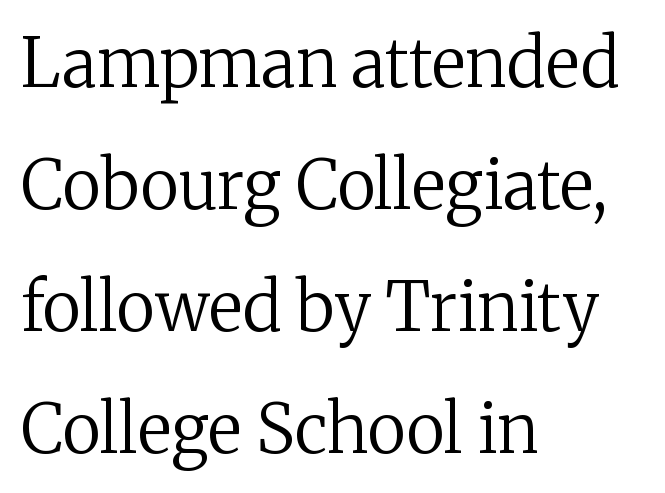
The image shows 67 px regular-weight serif type, upright; set left-aligned, line spacing 1.82x, normal letter spacing, not underlined; medium stroke contrast and a medium x-height.
